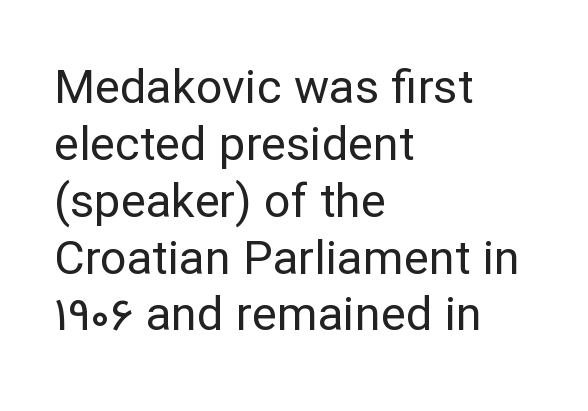
The type family on display is of the sans-serif kind. You could call the tracking neutral — neither tight nor loose. Upright lettering throughout. These lines are rendered in a variable-pitch font.
